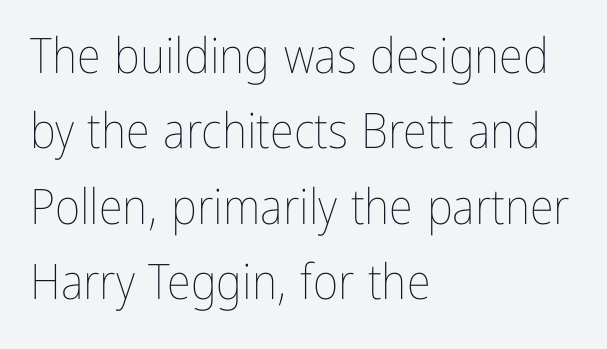
Here the designer chose a conventional face with non-uniform glyph widths. The designer left line spacing at the default. Observe the ordinary spacing: letters are neighbours, not strangers. Layout note: lines flush left. Think standard paragraph weight, or any step lighter than that. Posture: straight, roman, zero tilt.
